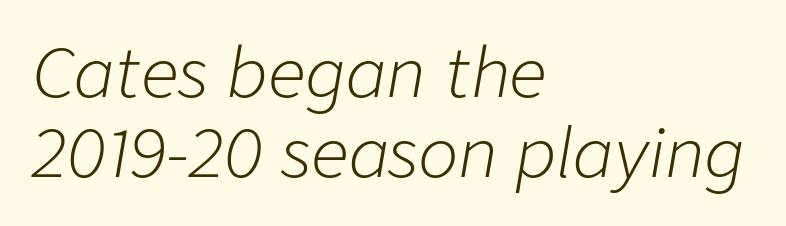
{"italic": "yes", "lean": "right", "slant_degrees": 9, "bold": "no", "weight": "light", "width": "normal", "stroke_contrast": "low", "x_height": "medium", "monospaced": "no", "underline": "no", "align": "left", "line_spacing_ratio": 1.19, "letter_spacing": "normal", "letter_spacing_em": 0.0, "glyph_px": 67}
